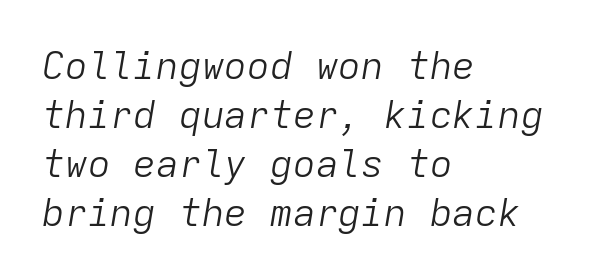
Q: Is the text bold? A: No.
Q: Is the text italic (slanted)? A: Yes, it leans right by about 9 degrees.
Q: Is the text underlined? A: No.
Q: How is the paragraph aligned? A: Left-aligned.
Q: Is the spacing between letters normal or unusually wide? A: Normal.
Q: Is the spacing between lines tight, normal or loose? A: Normal.
Q: Width (condensed, normal, or wide)? A: Normal.
Q: Stroke contrast? A: Low.
Q: x-height? A: Medium.
Q: Monospaced? A: Yes.
